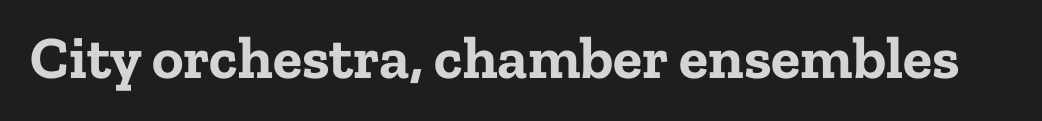
The image shows 60 px bold serif type, upright; set normal letter spacing, not underlined; low stroke contrast and a medium x-height.
